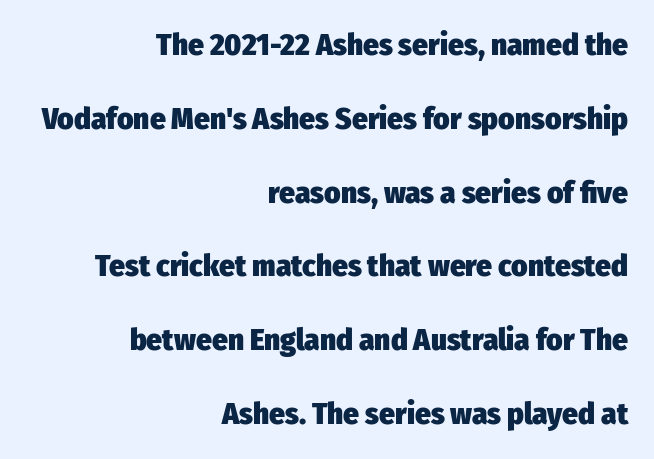
The image shows 31 px heavy, condensed sans-serif type, upright; set right-aligned, loose line spacing (2.38x), normal letter spacing, not underlined; low stroke contrast and a medium x-height.
